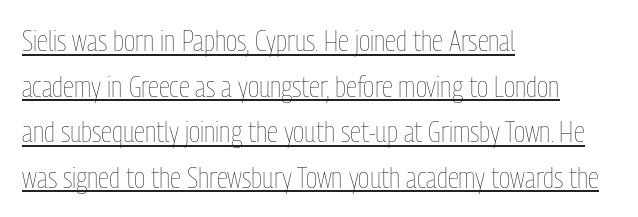
{"italic": "no", "bold": "no", "weight": "thin", "width": "condensed", "stroke_contrast": "low", "x_height": "medium", "monospaced": "no", "underline": "yes", "align": "left", "line_spacing": "normal", "line_spacing_ratio": 1.57, "letter_spacing": "normal", "letter_spacing_em": 0.0, "glyph_px": 29}
